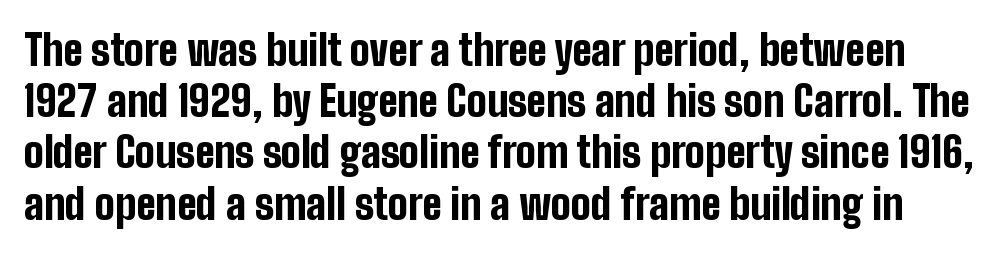
Q: Is the text bold? A: Yes.
Q: Is the text italic (slanted)? A: No, it is upright.
Q: Is the typeface a serif or a sans-serif typeface? A: Sans-serif.
Q: Is the text underlined? A: No.
Q: Is the spacing between letters normal or unusually wide? A: Normal.
Q: Width (condensed, normal, or wide)? A: Condensed.
Q: Stroke contrast? A: Low.
Q: x-height? A: Medium.
Q: Monospaced? A: No.
